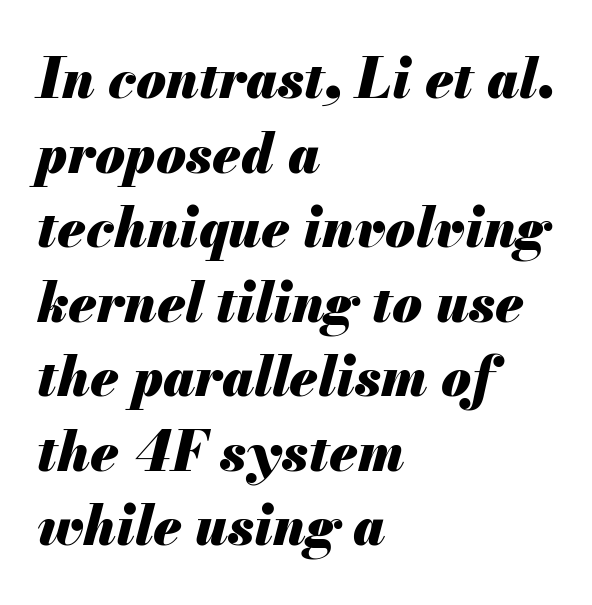
Each word holds together tightly as a unit, with standard inter-letter gaps. A typesetter would call this leading conventional body-copy spacing. The glyphs have the mass of a bold cut. The passage shown is not underscored anywhere. The typesetter chose a ragged-right arrangement here. In terms of posture, this sample is oblique.
